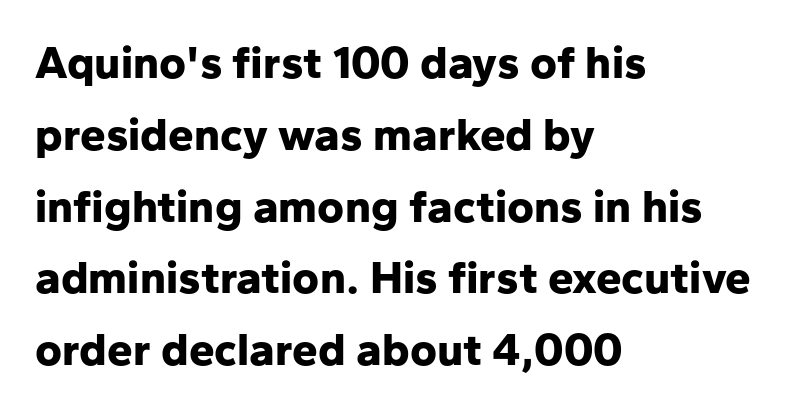
Q: Is the text bold? A: Yes.
Q: Is the text italic (slanted)? A: No, it is upright.
Q: Is the typeface a serif or a sans-serif typeface? A: Sans-serif.
Q: Is the text underlined? A: No.
Q: How is the paragraph aligned? A: Left-aligned.
Q: Is the spacing between letters normal or unusually wide? A: Normal.
Q: Is the spacing between lines tight, normal or loose? A: Normal.
Q: Width (condensed, normal, or wide)? A: Normal.
Q: Stroke contrast? A: Low.
Q: x-height? A: Medium.
Q: Monospaced? A: No.
